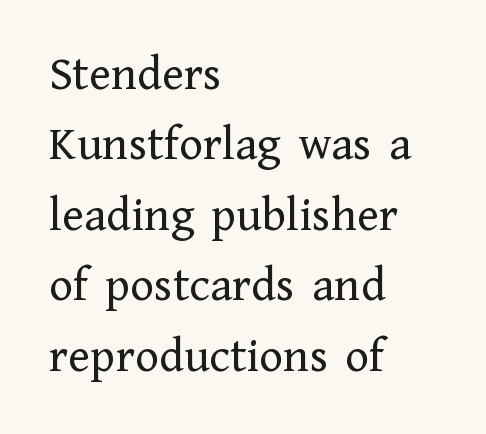
Q: Is the text bold? A: No.
Q: Is the text italic (slanted)? A: No, it is upright.
Q: Is the typeface a serif or a sans-serif typeface? A: Serif.
Q: Is the text underlined? A: No.
Q: How is the paragraph aligned? A: Left-aligned.
Q: Is the spacing between letters normal or unusually wide? A: Normal.
Q: Is the spacing between lines tight, normal or loose? A: Normal.
Q: Width (condensed, normal, or wide)? A: Normal.
Q: Stroke contrast? A: Low.
Q: x-height? A: Medium.
Q: Monospaced? A: No.
